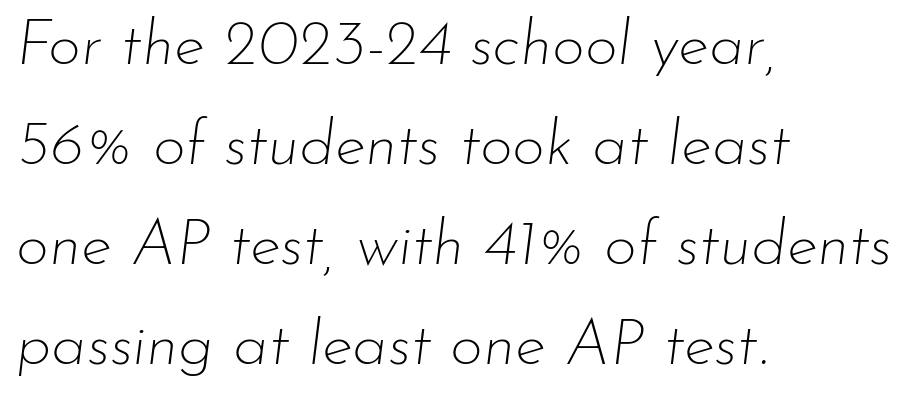
Q: Is the text bold? A: No.
Q: Is the text italic (slanted)? A: Yes, it leans right by about 7 degrees.
Q: Is the text underlined? A: No.
Q: How is the paragraph aligned? A: Left-aligned.
Q: Is the spacing between letters normal or unusually wide? A: Normal.
Q: Is the spacing between lines tight, normal or loose? A: Normal.
Q: Width (condensed, normal, or wide)? A: Normal.
Q: Stroke contrast? A: Low.
Q: x-height? A: Small.
Q: Monospaced? A: No.
